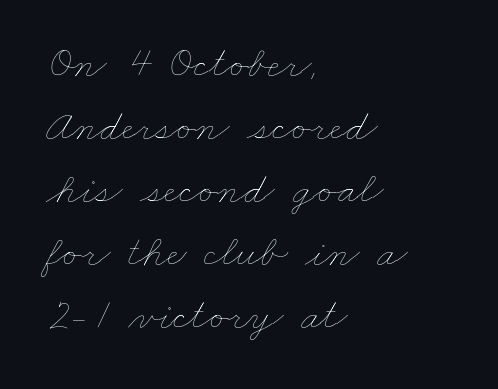
A typesetter would call this proportional, since set widths differ per character. The tracking reads as untouched default to a designer's eye. The paragraph shown leans on its left margin. A quiet, ordinary-to-light weight characterises the typeface. Is there much room between lines? A standard amount, neither cramped nor airy.
